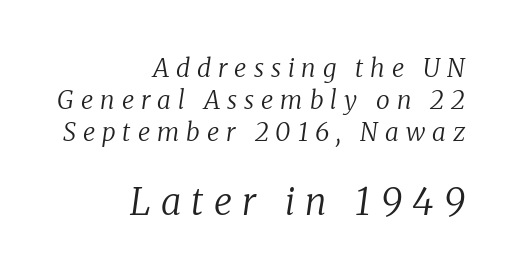
Q: Is the text bold? A: No.
Q: Is the text italic (slanted)? A: Yes, it leans right by about 8 degrees.
Q: Is the typeface a serif or a sans-serif typeface? A: Serif.
Q: Is the text underlined? A: No.
Q: How is the paragraph aligned? A: Right-aligned.
Q: Is the spacing between letters normal or unusually wide? A: Unusually wide.
Q: Is the spacing between lines tight, normal or loose? A: Normal.
Q: Which block of text is set in a larger size, the first (top) or the second (bottom)? A: The second (bottom) one.
Q: Width (condensed, normal, or wide)? A: Normal.
Q: Stroke contrast? A: Low.
Q: x-height? A: Medium.
Q: Monospaced? A: No.
